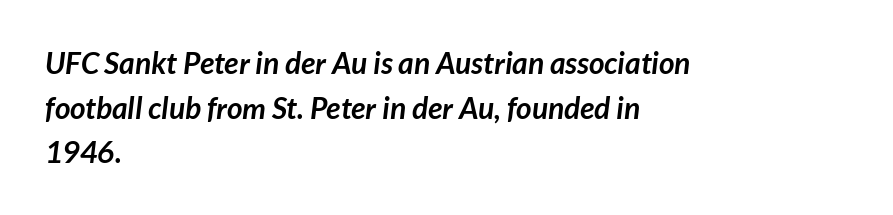
The image shows 30 px semibold sans-serif type; set left-aligned, normal line spacing (1.49x), normal letter spacing, not underlined; low stroke contrast and a medium x-height.
